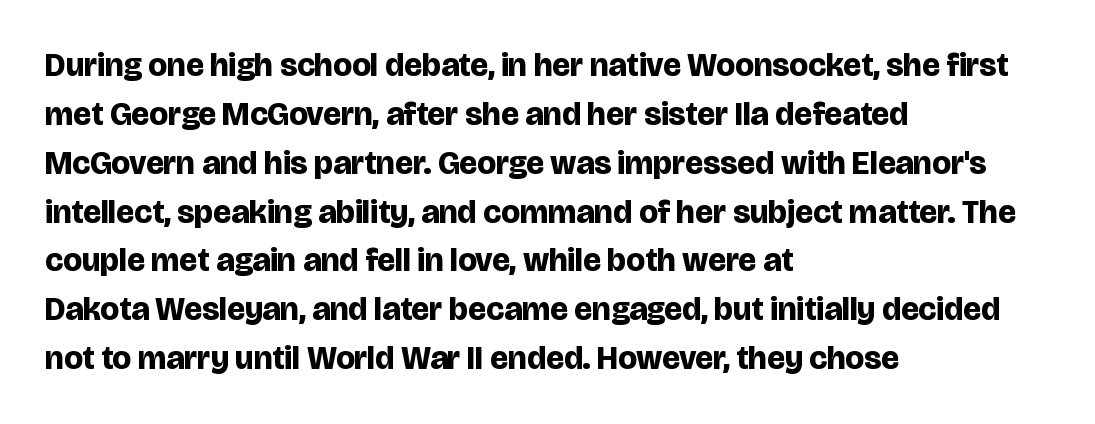
Q: Is the text bold? A: Yes.
Q: Is the text italic (slanted)? A: No, it is upright.
Q: Is the typeface a serif or a sans-serif typeface? A: Sans-serif.
Q: Is the text underlined? A: No.
Q: How is the paragraph aligned? A: Left-aligned.
Q: Is the spacing between letters normal or unusually wide? A: Normal.
Q: Is the spacing between lines tight, normal or loose? A: Normal.
Q: Width (condensed, normal, or wide)? A: Normal.
Q: Stroke contrast? A: Low.
Q: x-height? A: Large.
Q: Monospaced? A: No.
